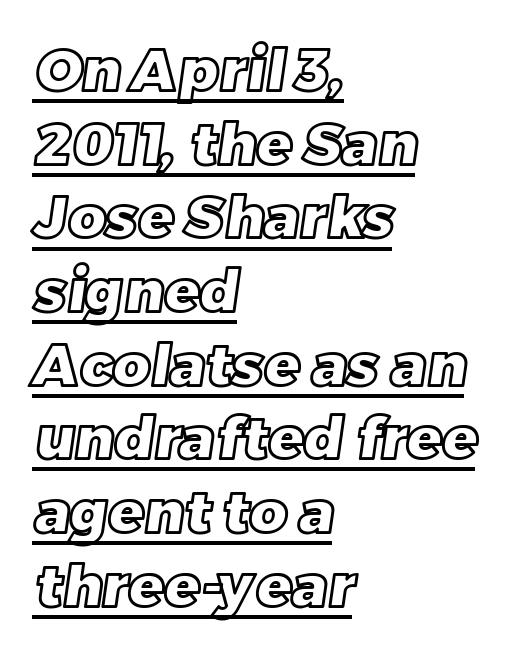
Evenly set lines give the paragraph a standard silhouette. Beneath each row of characters lies a ruled line. You could call the tracking neutral — neither tight nor loose. Here the designer chose a conventional face with non-uniform glyph widths. All the whitespace from short lines collects on the right.
